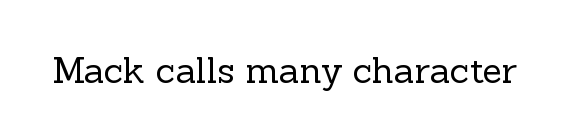
Q: Is the text bold? A: No.
Q: Is the text italic (slanted)? A: No, it is upright.
Q: Is the typeface a serif or a sans-serif typeface? A: Serif.
Q: Is the text underlined? A: No.
Q: Is the spacing between letters normal or unusually wide? A: Normal.
Q: Width (condensed, normal, or wide)? A: Normal.
Q: x-height? A: Medium.
Q: Monospaced? A: No.
